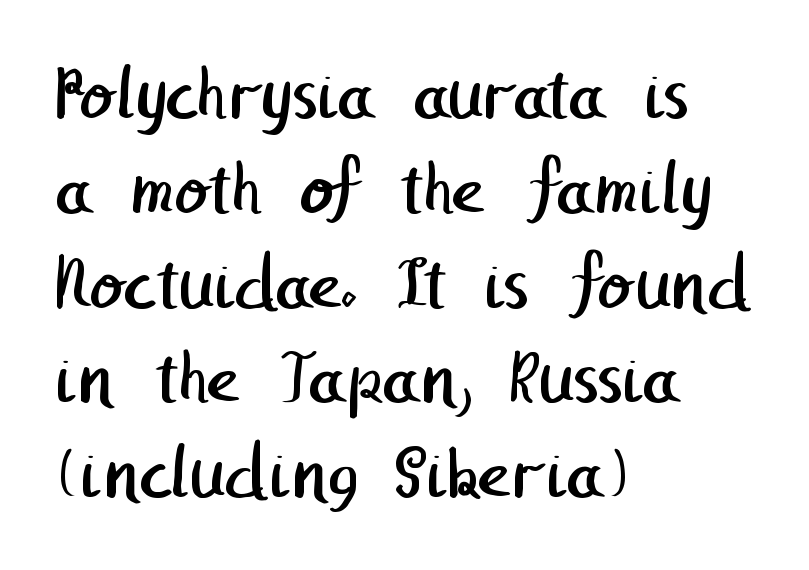
Q: Is the text bold? A: No.
Q: Is the typeface a serif or a sans-serif typeface? A: Sans-serif.
Q: Is the text underlined? A: No.
Q: How is the paragraph aligned? A: Left-aligned.
Q: Is the spacing between letters normal or unusually wide? A: Normal.
Q: Width (condensed, normal, or wide)? A: Normal.
Q: Stroke contrast? A: Low.
Q: x-height? A: Medium.
